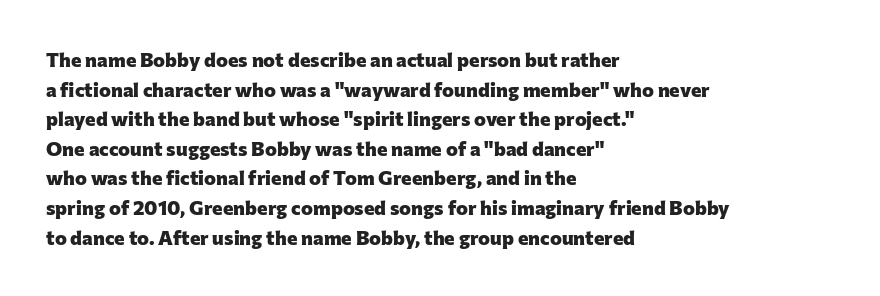
{"italic": "no", "bold": "yes", "underline": "no", "align": "left", "line_spacing": "normal", "line_spacing_ratio": 1.48, "letter_spacing": "normal", "letter_spacing_em": 0.0, "glyph_px": 20}
